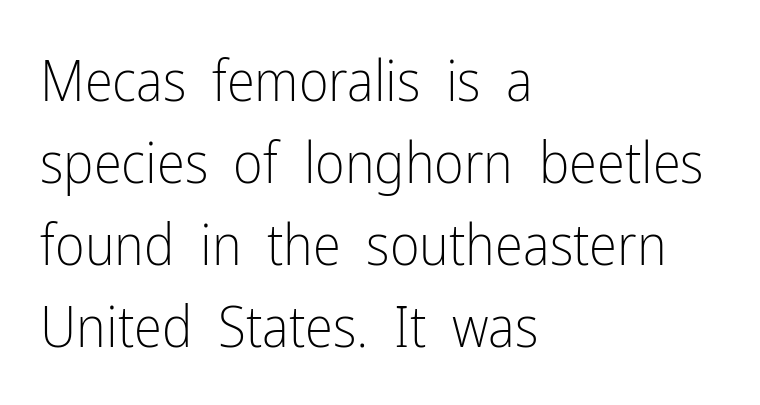
The image shows 57 px light, condensed sans-serif type, upright; set left-aligned, normal line spacing (1.44x), normal letter spacing, not underlined; low stroke contrast and a medium x-height.
